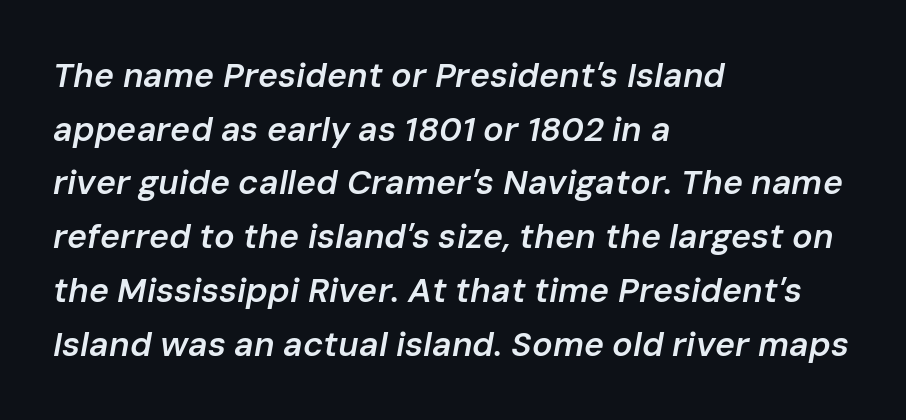
The lines sit at an ordinary, default distance from one another. The setting favours the left margin, as ordinary paragraphs usually do. The specimen reads as italic at a glance. Quick note: underline off. Caption: standard tracking, unaltered. Here the designer chose a conventional face with non-uniform glyph widths.
